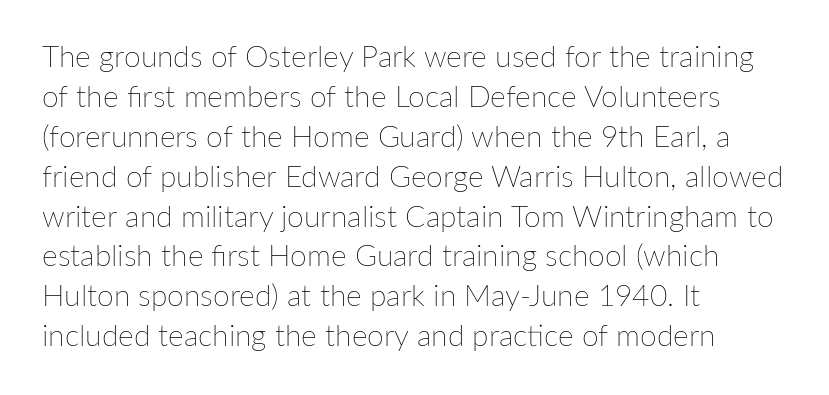
The image shows 30 px thin type, upright; set left-aligned, normal line spacing (1.33x), normal letter spacing, not underlined; low stroke contrast and a medium x-height.
